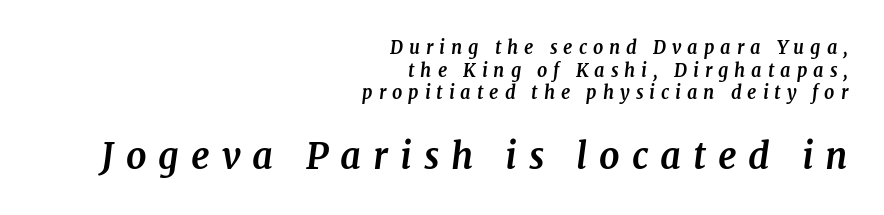
The image shows 36 px bold serif type, italic (leaning right); set right-aligned, normal line spacing (1.26x), unusually wide letter spacing (+0.33 em), not underlined; the second (bottom) block is 2.0x larger; medium stroke contrast and a medium x-height.
